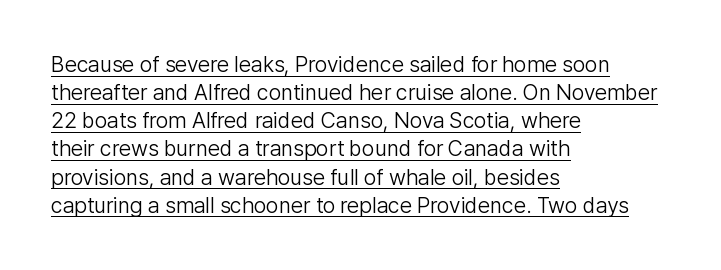
Q: Is the text bold? A: No.
Q: Is the text italic (slanted)? A: No, it is upright.
Q: Is the text underlined? A: Yes.
Q: How is the paragraph aligned? A: Left-aligned.
Q: Is the spacing between letters normal or unusually wide? A: Normal.
Q: Is the spacing between lines tight, normal or loose? A: Normal.
